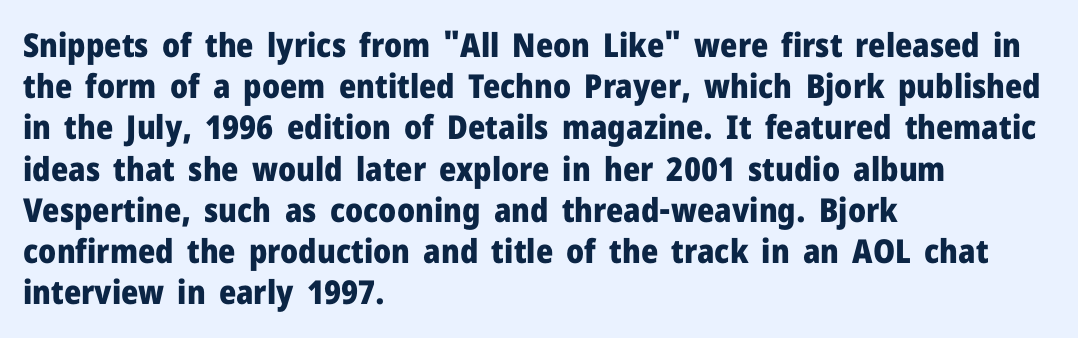
The image shows 33 px heavy sans-serif type, upright; set left-aligned, normal line spacing (1.25x), normal letter spacing, not underlined; low stroke contrast and a medium x-height.
